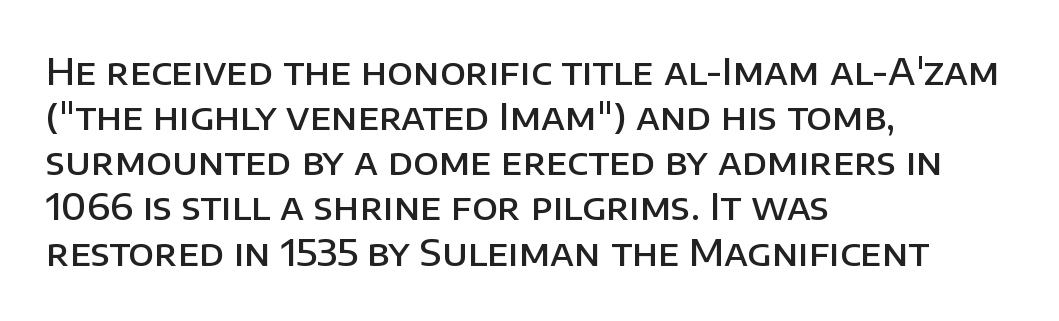
Q: Is the text bold? A: Semi-bold.
Q: Is the text italic (slanted)? A: No, it is upright.
Q: Is the typeface a serif or a sans-serif typeface? A: Sans-serif.
Q: Is the text underlined? A: No.
Q: How is the paragraph aligned? A: Left-aligned.
Q: Is the spacing between letters normal or unusually wide? A: Normal.
Q: Width (condensed, normal, or wide)? A: Normal.
Q: Stroke contrast? A: Low.
Q: x-height? A: Large.
Q: Monospaced? A: No.
